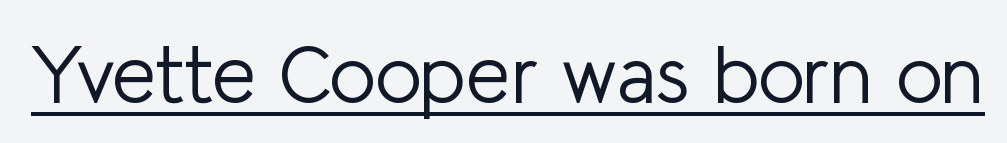
{"serif": "no", "italic": "no", "bold": "no", "weight": "light", "width": "normal", "stroke_contrast": "low", "x_height": "medium", "monospaced": "no", "underline": "yes", "letter_spacing": "normal", "letter_spacing_em": 0.0, "glyph_px": 80}
